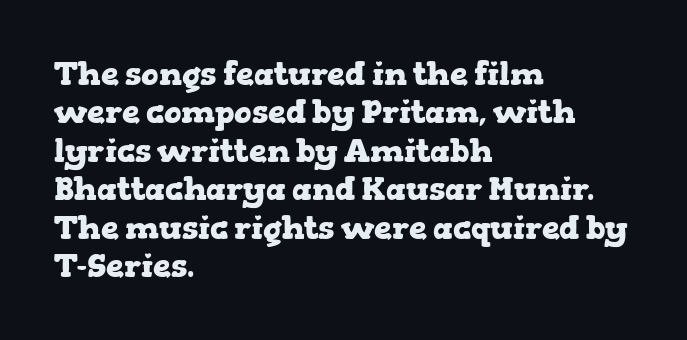
Q: Is the text bold? A: Yes.
Q: Is the text italic (slanted)? A: No, it is upright.
Q: Is the typeface a serif or a sans-serif typeface? A: Serif.
Q: Is the text underlined? A: No.
Q: How is the paragraph aligned? A: Left-aligned.
Q: Is the spacing between letters normal or unusually wide? A: Normal.
Q: Width (condensed, normal, or wide)? A: Wide.
Q: Stroke contrast? A: Low.
Q: x-height? A: Medium.
Q: Monospaced? A: No.
